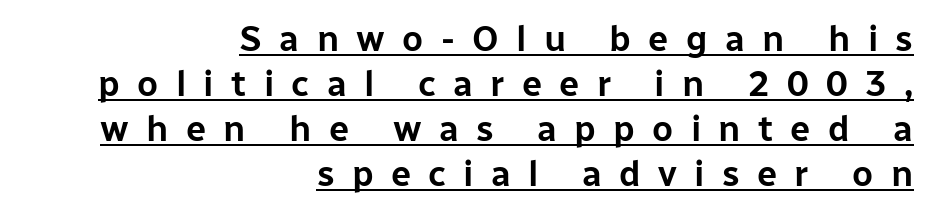
Grotesque or geometric, the face here clearly has no serifs. Between one letter and the next there's a generous, obvious gap. When letters stand straight like this, we call the style roman or upright. Honestly, the row spacing looks completely unremarkable.
